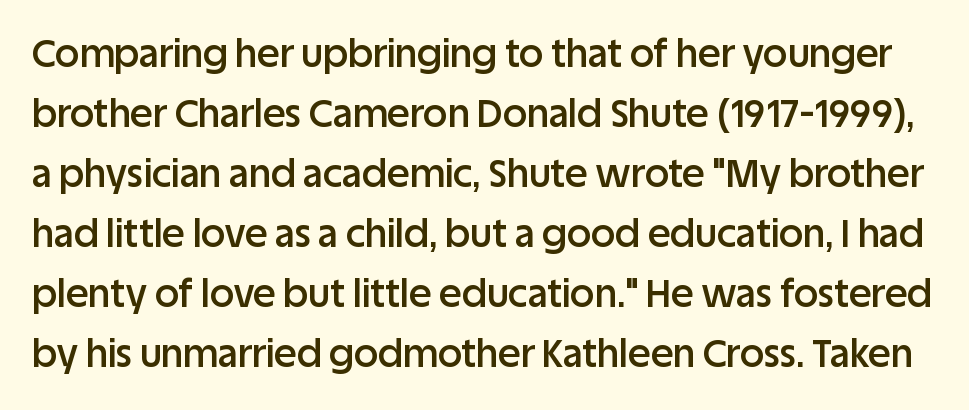
Each letter keeps its own natural width here, so spacing adapts to shape. Between one letter and the next there's only the usual sliver of space. Has an underline been added? It has not. Serifs: no, the terminals of the letterforms are clean. One glance says typical: line gaps are just what's usual.
